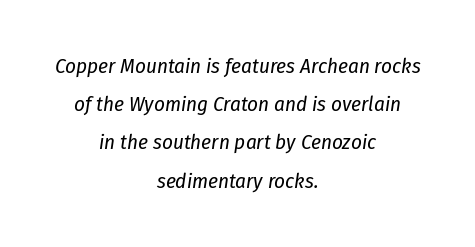
The image shows 21 px text type, italic (leaning right); set centered, line spacing 1.82x, normal letter spacing, not underlined.
